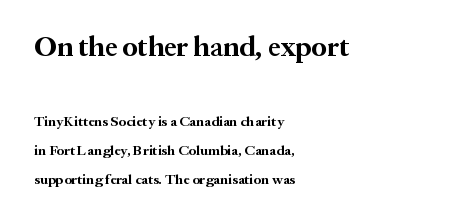
The image shows 28 px bold serif type, upright; set left-aligned, loose line spacing (2.09x), normal letter spacing, not underlined; the first (top) block is 2.0x larger; medium stroke contrast and a medium x-height.
